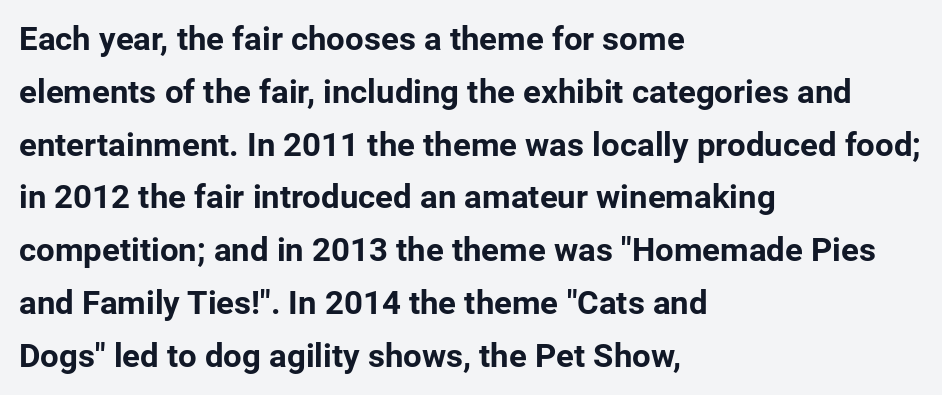
Check the space under the baseline: it is left empty. Upright lettering throughout. A typesetter would call this proportional, since set widths differ per character. Its strokes are broad and dark, the hallmark of bold type.
